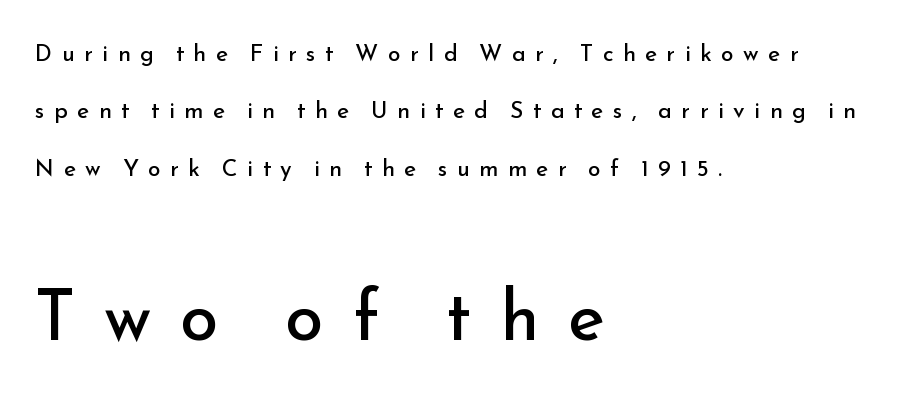
{"serif": "no", "italic": "no", "bold": "no", "weight": "regular", "width": "normal", "stroke_contrast": "low", "x_height": "small", "monospaced": "no", "underline": "no", "align": "left", "line_spacing": "loose", "line_spacing_ratio": 2.5, "letter_spacing": "wide", "letter_spacing_em": 0.41, "larger_block": "second", "size_ratio": 3.04, "glyph_px": 70}
